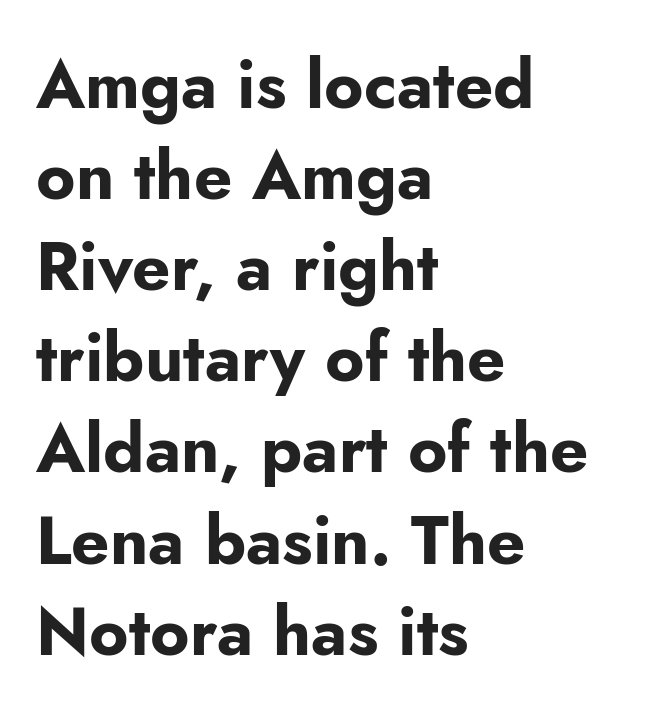
The type sits square on the baseline with zero lean. Any mark beneath the type? The region is blank. Is this a sans? Yes — the strokes have no serifs. Spacing verdict: proportional, widths tailored to each character. Reading down the column, the eye jumps a familiar distance to each next line. This rendering uses left alignment, leaving the right contour irregular.
